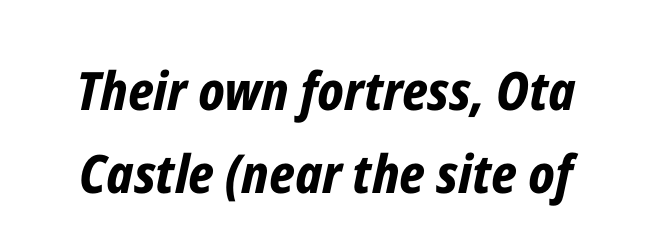
The image shows 53 px bold, condensed type, italic (leaning right); set normal line spacing (1.56x), normal letter spacing, not underlined; low stroke contrast and a medium x-height.
